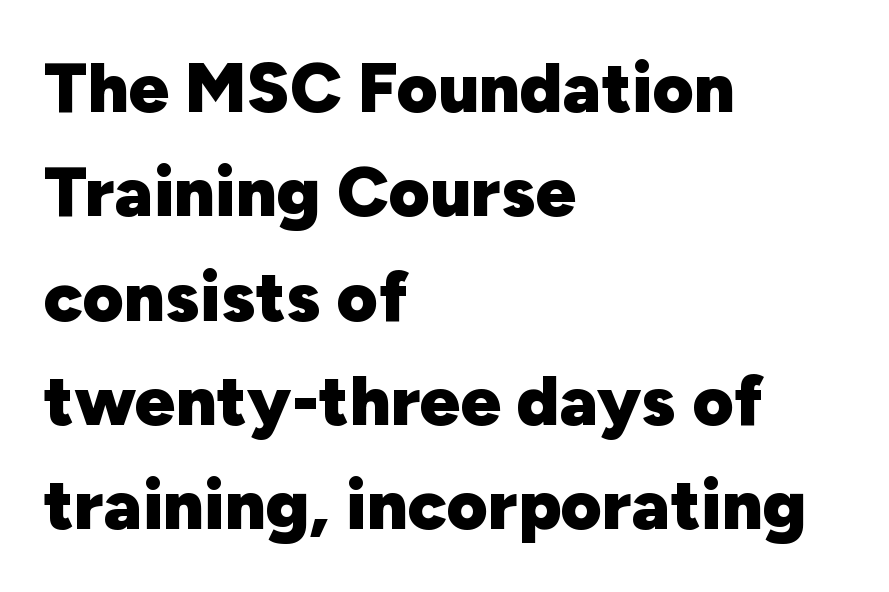
Each line starts at the same left margin while the right side varies. The passage shown has conventional tracking throughout. The letters carry no serifs — their stems end cleanly without finishing strokes. The lettering stays uniformly vertical, giving the passage a roman look. Does the weight exceed regular? Yes, all the way to bold. Is this a fixed-width face? No — the glyphs have proportional, varying widths.
